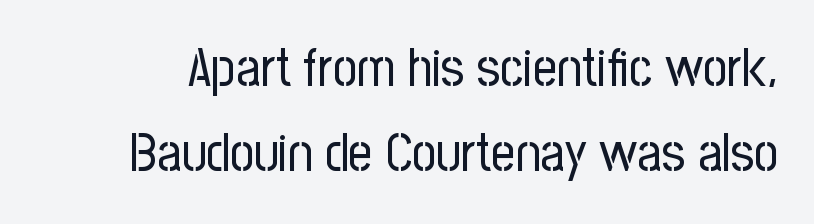
{"serif": "no", "italic": "no", "bold": "no", "weight": "regular", "width": "condensed", "stroke_contrast": "low", "x_height": "medium", "monospaced": "no", "underline": "no", "line_spacing": "normal", "line_spacing_ratio": 1.6, "letter_spacing": "normal", "letter_spacing_em": 0.0, "glyph_px": 53}
